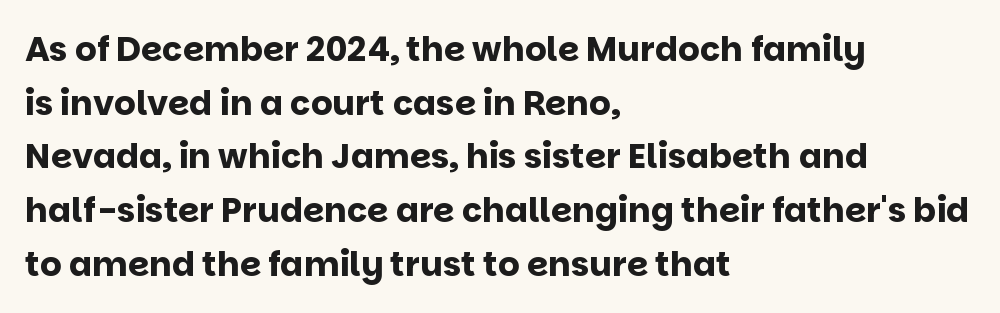
The image shows 34 px bold sans-serif type, upright; set left-aligned, normal line spacing (1.58x), normal letter spacing, not underlined; low stroke contrast and a large x-height.
